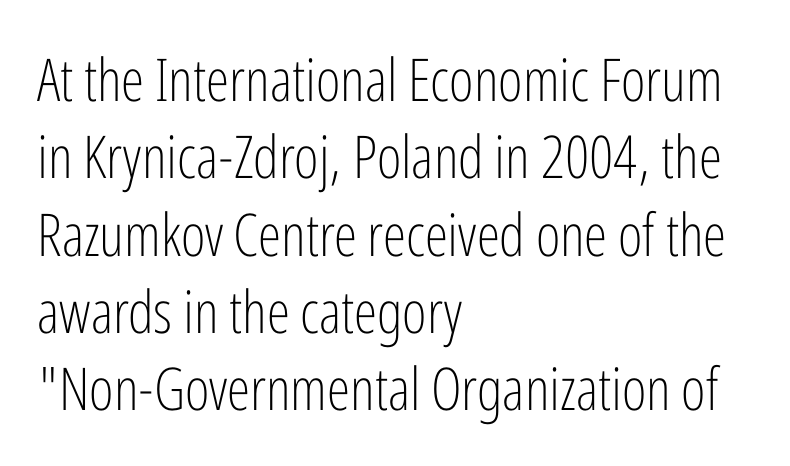
{"serif": "no", "italic": "no", "bold": "no", "weight": "light", "width": "condensed", "stroke_contrast": "low", "x_height": "medium", "monospaced": "no", "underline": "no", "align": "left", "line_spacing": "normal", "line_spacing_ratio": 1.31, "letter_spacing": "normal", "letter_spacing_em": 0.0, "glyph_px": 59}
